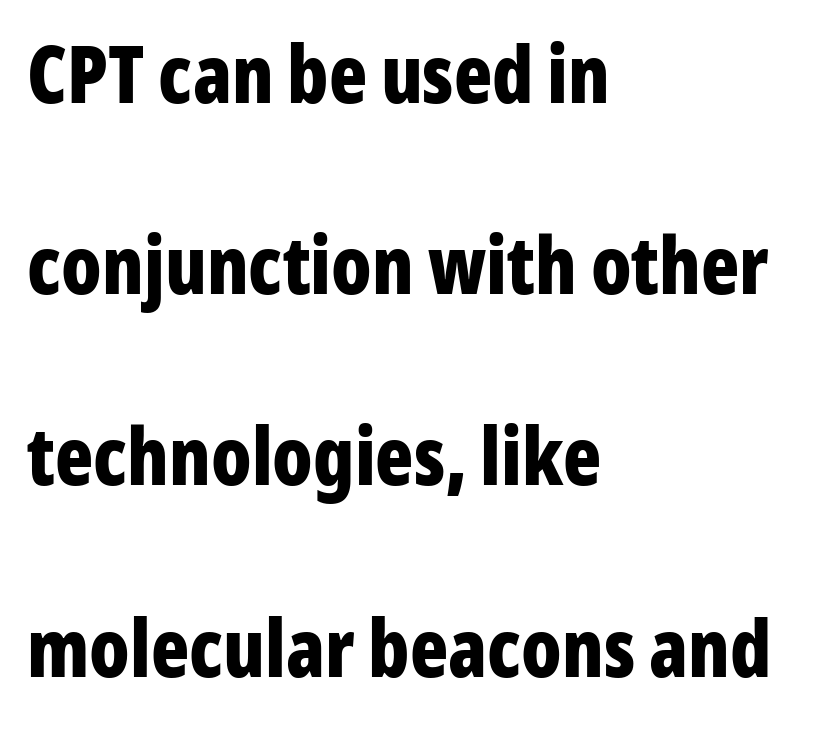
Q: Is the text bold? A: Yes.
Q: Is the text italic (slanted)? A: No, it is upright.
Q: Is the typeface a serif or a sans-serif typeface? A: Sans-serif.
Q: Is the text underlined? A: No.
Q: How is the paragraph aligned? A: Left-aligned.
Q: Is the spacing between letters normal or unusually wide? A: Normal.
Q: Is the spacing between lines tight, normal or loose? A: Loose.
Q: Width (condensed, normal, or wide)? A: Condensed.
Q: Stroke contrast? A: Low.
Q: x-height? A: Medium.
Q: Monospaced? A: No.
